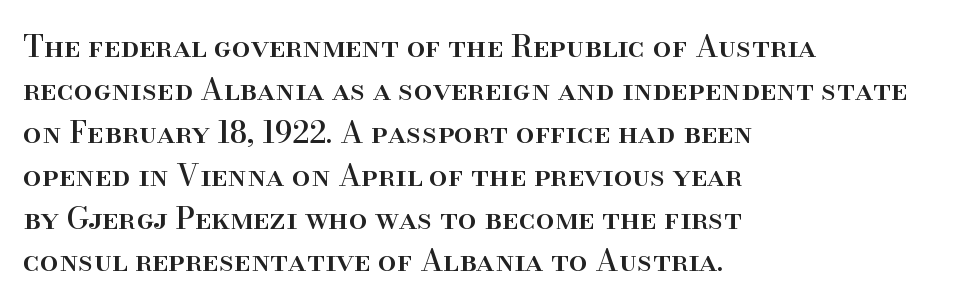
{"serif": "yes", "italic": "no", "width": "normal", "stroke_contrast": "high", "x_height": "small", "monospaced": "no", "underline": "no", "align": "left", "line_spacing": "normal", "line_spacing_ratio": 1.43, "letter_spacing": "normal", "letter_spacing_em": 0.0, "glyph_px": 30}
